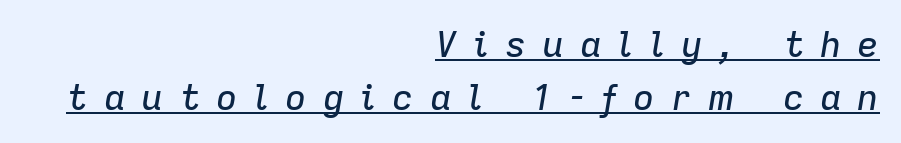
Q: Is the text italic (slanted)? A: Yes, it leans right by about 9 degrees.
Q: Is the text underlined? A: Yes.
Q: How is the paragraph aligned? A: Right-aligned.
Q: Is the spacing between letters normal or unusually wide? A: Unusually wide.
Q: Is the spacing between lines tight, normal or loose? A: Normal.
Q: Width (condensed, normal, or wide)? A: Normal.
Q: Stroke contrast? A: Low.
Q: x-height? A: Medium.
Q: Monospaced? A: No.
